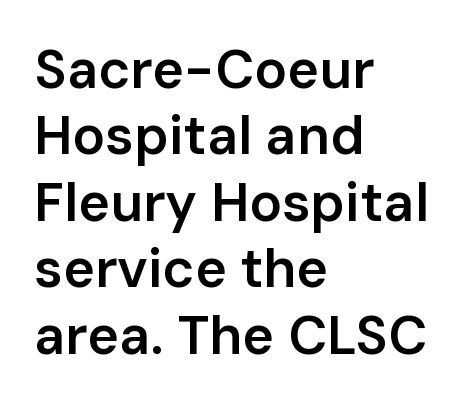
{"serif": "no", "italic": "no", "bold": "semi", "weight": "semibold", "width": "normal", "stroke_contrast": "low", "x_height": "medium", "monospaced": "no", "underline": "no", "align": "left", "line_spacing_ratio": 1.23, "letter_spacing": "normal", "letter_spacing_em": 0.0, "glyph_px": 54}
